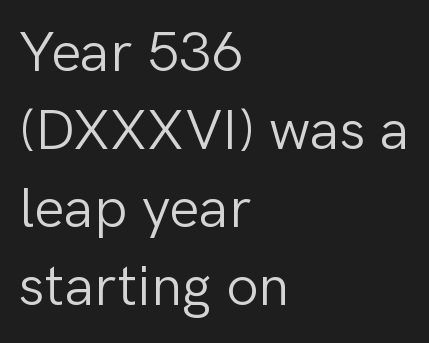
The image shows 57 px light sans-serif type, upright; set left-aligned, normal line spacing (1.37x), normal letter spacing, not underlined; low stroke contrast and a medium x-height.
